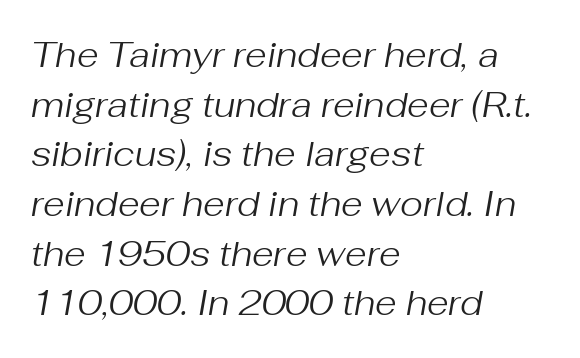
Q: Is the text bold? A: No.
Q: Is the text italic (slanted)? A: Yes, it leans right by about 10 degrees.
Q: Is the text underlined? A: No.
Q: How is the paragraph aligned? A: Left-aligned.
Q: Is the spacing between letters normal or unusually wide? A: Normal.
Q: Is the spacing between lines tight, normal or loose? A: Normal.
Q: Width (condensed, normal, or wide)? A: Normal.
Q: Stroke contrast? A: Medium.
Q: x-height? A: Medium.
Q: Monospaced? A: No.
